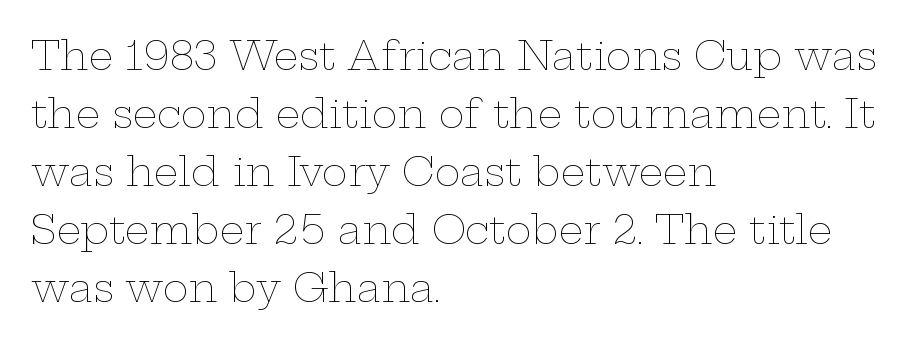
Between one letter and the next there's only the usual sliver of space. A light-to-regular cut is what we see here. No word sits above an underline. Does the lettering tilt? It doesn't — this is upright. Reading down the column, the eye jumps a familiar distance to each next line.
